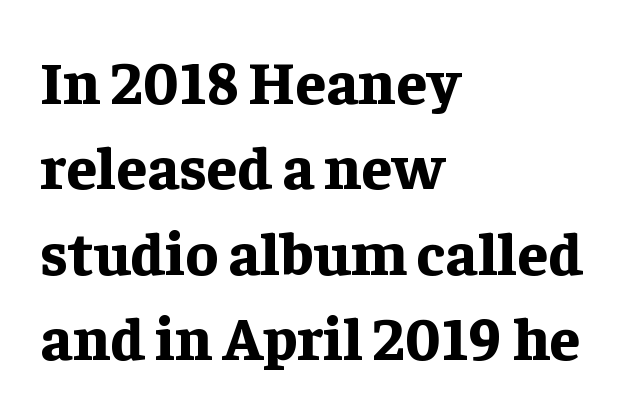
The image shows 61 px bold serif type, upright; set left-aligned, normal line spacing (1.4x), normal letter spacing, not underlined; low stroke contrast and a medium x-height.
